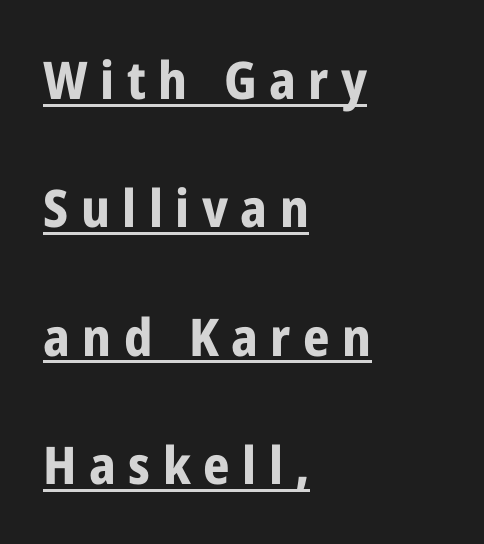
The image shows 52 px bold, condensed sans-serif type, upright; set left-aligned, loose line spacing (2.47x), unusually wide letter spacing (+0.24 em), underlined; low stroke contrast and a medium x-height.
